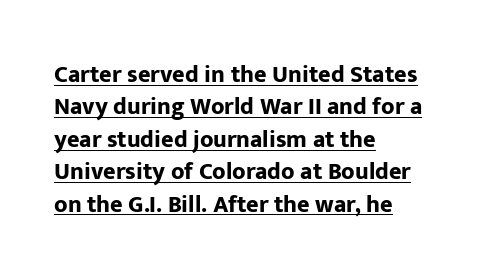
The image shows 24 px bold type, upright; set left-aligned, normal line spacing (1.35x), normal letter spacing, underlined.
